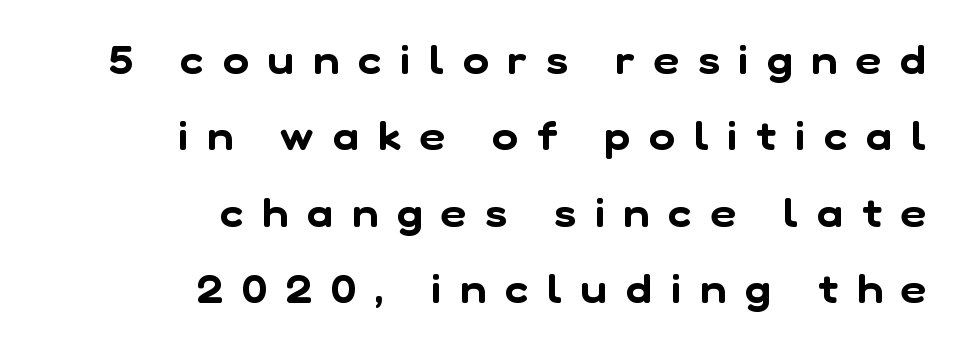
The image shows 39 px sans-serif type; set right-aligned, loose line spacing (1.96x), unusually wide letter spacing (+0.49 em), not underlined; low stroke contrast and a medium x-height.
